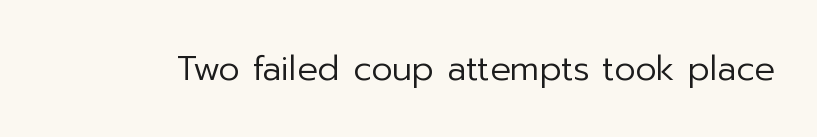
{"serif": "no", "italic": "no", "bold": "no", "weight": "regular", "width": "normal", "stroke_contrast": "low", "x_height": "medium", "monospaced": "no", "underline": "no", "letter_spacing": "normal", "letter_spacing_em": 0.0, "glyph_px": 34}
